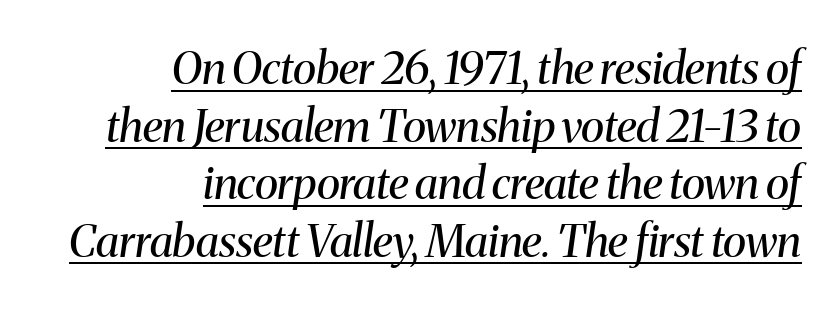
Tracking here is standard; glyphs follow each other at the usual distance. Designer's note — italics engaged. The rendering uses natural spacing where letterforms have individual widths. Casual observation: everything's shoved over to the right. Horizontal bands of white between lines are of average thickness.
